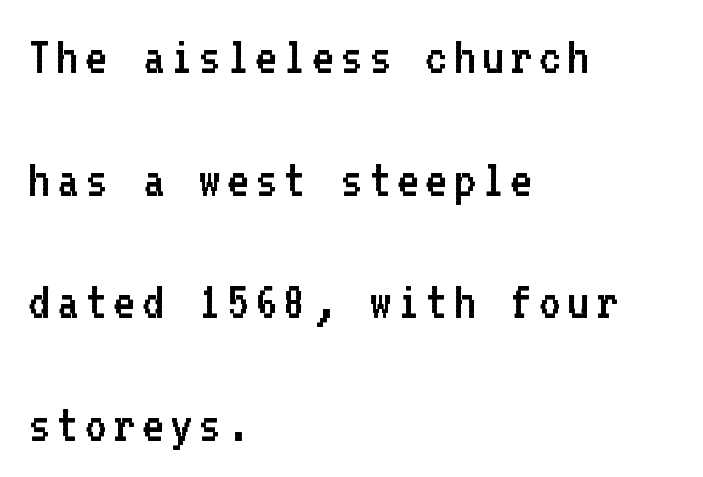
The image shows 54 px regular-weight sans-serif type, upright, monospaced; set left-aligned, loose line spacing (2.27x), not underlined; low stroke contrast and a medium x-height.
